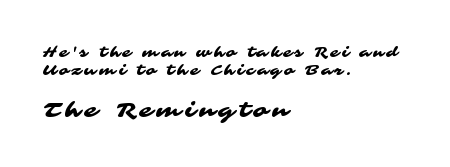
{"underline": "no", "align": "left", "line_spacing": "normal", "line_spacing_ratio": 1.32, "letter_spacing": "wide", "letter_spacing_em": 0.2, "larger_block": "second", "size_ratio": 1.5, "glyph_px": 21}
